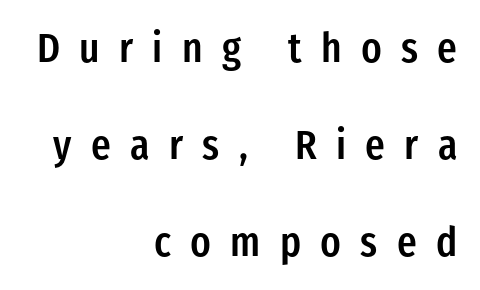
{"serif": "no", "italic": "no", "bold": "semi", "weight": "semibold", "width": "condensed", "stroke_contrast": "low", "x_height": "medium", "monospaced": "no", "underline": "no", "align": "right", "line_spacing": "loose", "line_spacing_ratio": 2.36, "letter_spacing": "wide", "letter_spacing_em": 0.47, "glyph_px": 41}
